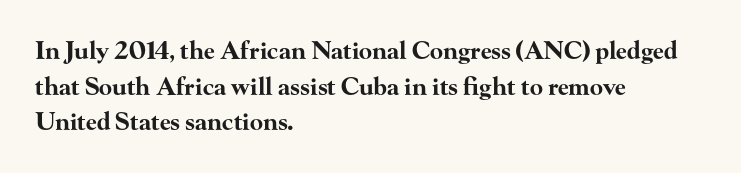
Q: Is the text bold? A: Yes.
Q: Is the text italic (slanted)? A: No, it is upright.
Q: Is the text underlined? A: No.
Q: How is the paragraph aligned? A: Left-aligned.
Q: Is the spacing between letters normal or unusually wide? A: Normal.
Q: Is the spacing between lines tight, normal or loose? A: Normal.
